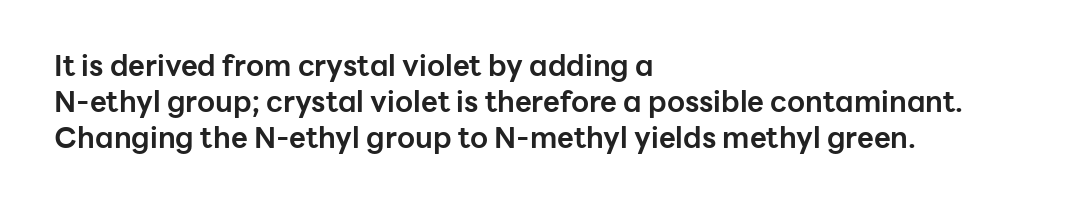
The image shows 29 px bold sans-serif type, upright; set left-aligned, line spacing 1.24x, normal letter spacing, not underlined; low stroke contrast and a medium x-height.
